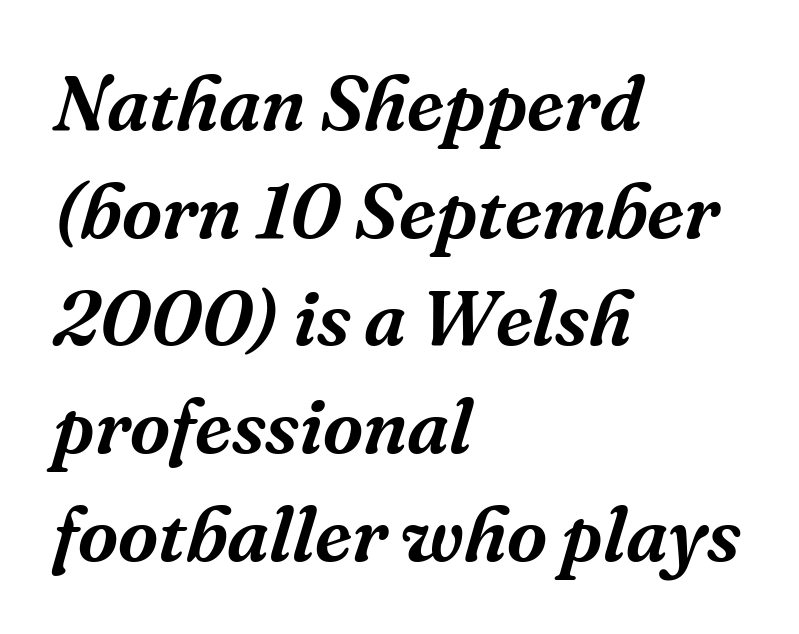
{"serif": "yes", "italic": "yes", "lean": "right", "slant_degrees": 16, "width": "normal", "stroke_contrast": "medium", "x_height": "medium", "monospaced": "no", "underline": "no", "align": "left", "line_spacing": "normal", "line_spacing_ratio": 1.38, "letter_spacing": "normal", "letter_spacing_em": 0.0, "glyph_px": 78}
